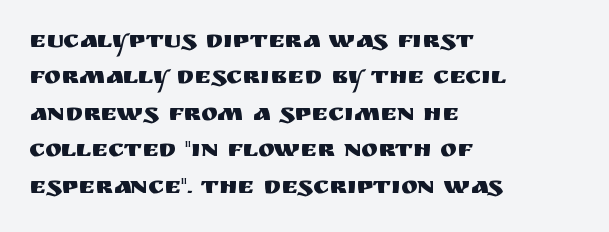
The image shows 25 px text type, upright; set left-aligned, normal line spacing (1.46x), normal letter spacing, not underlined.
